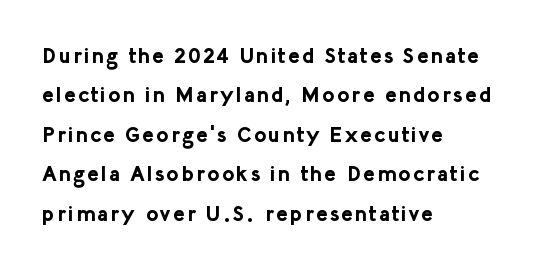
Q: Is the text bold? A: Yes.
Q: Is the text italic (slanted)? A: No, it is upright.
Q: Is the text underlined? A: No.
Q: How is the paragraph aligned? A: Left-aligned.
